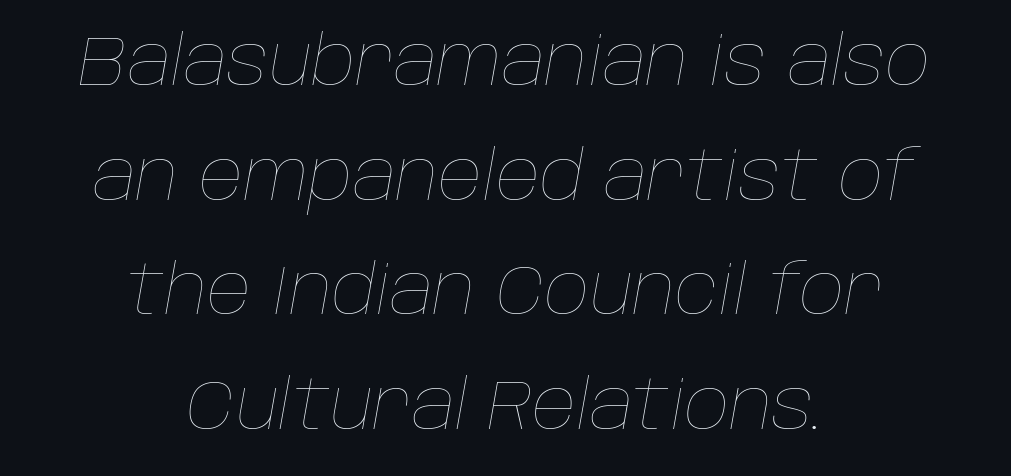
The image shows 69 px thin type, italic (leaning right); set centered, normal line spacing (1.66x), normal letter spacing, not underlined; low stroke contrast and a large x-height.
